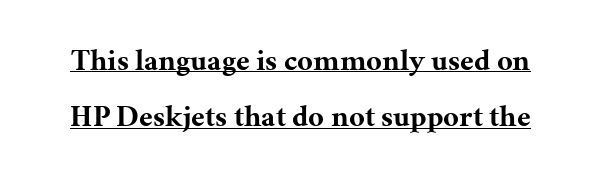
Q: Is the text bold? A: Yes.
Q: Is the text italic (slanted)? A: No, it is upright.
Q: Is the typeface a serif or a sans-serif typeface? A: Serif.
Q: Is the text underlined? A: Yes.
Q: Is the spacing between letters normal or unusually wide? A: Normal.
Q: Width (condensed, normal, or wide)? A: Normal.
Q: Stroke contrast? A: Medium.
Q: x-height? A: Medium.
Q: Monospaced? A: No.
